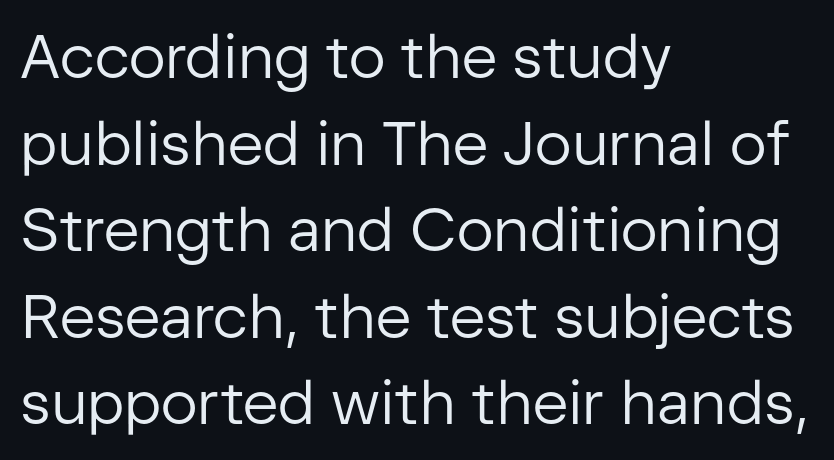
The image shows 61 px regular-weight sans-serif type, upright; set left-aligned, normal line spacing (1.42x), normal letter spacing, not underlined; low stroke contrast and a medium x-height.
